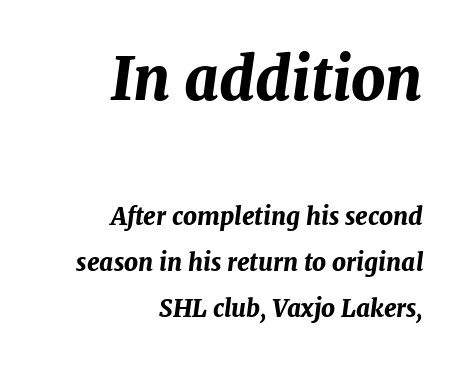
Does the leading feel generous? Absolutely, it's lavish. Yep, that's italic — everything's leaning. Think of a printed novel: that variable character pitch is what you see here. Is the type bold? Yes — the strokes are clearly thick and heavy. Spacing between characters is what you'd get straight out of the box.
